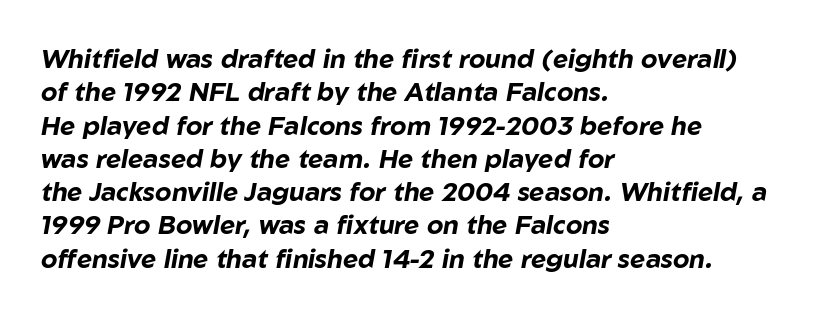
{"italic": "yes", "lean": "right", "slant_degrees": 10, "bold": "yes", "underline": "no", "align": "left", "line_spacing": "normal", "line_spacing_ratio": 1.28, "letter_spacing": "normal", "letter_spacing_em": 0.0, "glyph_px": 26}
